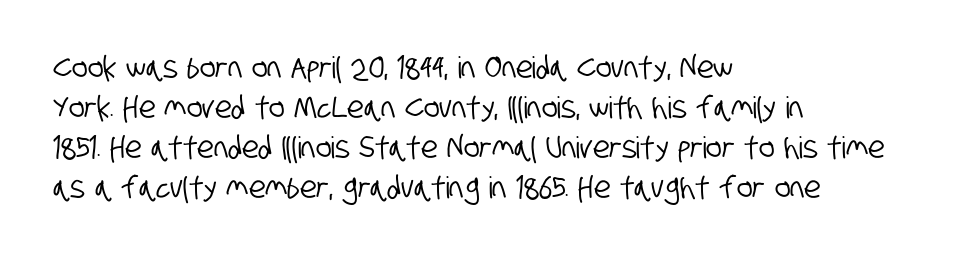
Q: Is the typeface a serif or a sans-serif typeface? A: Sans-serif.
Q: Is the text underlined? A: No.
Q: How is the paragraph aligned? A: Left-aligned.
Q: Is the spacing between letters normal or unusually wide? A: Normal.
Q: Is the spacing between lines tight, normal or loose? A: Normal.
Q: Width (condensed, normal, or wide)? A: Condensed.
Q: Stroke contrast? A: Low.
Q: x-height? A: Large.
Q: Monospaced? A: No.
